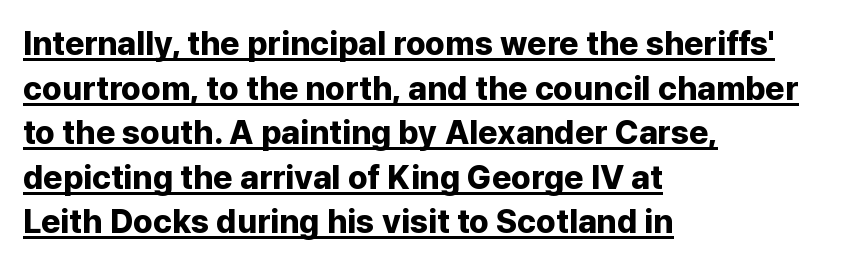
{"serif": "no", "italic": "no", "bold": "yes", "weight": "bold", "width": "normal", "stroke_contrast": "low", "x_height": "medium", "monospaced": "no", "underline": "yes", "align": "left", "line_spacing": "normal", "line_spacing_ratio": 1.35, "letter_spacing": "normal", "letter_spacing_em": 0.0, "glyph_px": 33}
